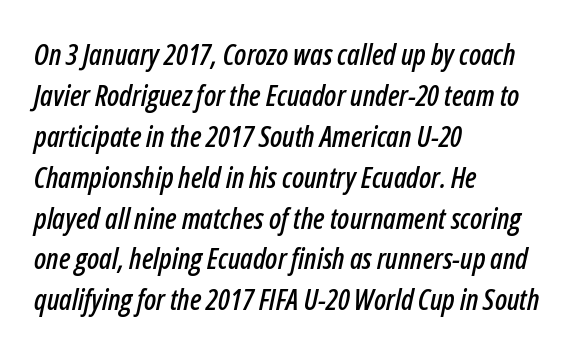
The image shows 29 px condensed type, italic (leaning right); set left-aligned, normal line spacing (1.41x), normal letter spacing, not underlined; low stroke contrast and a medium x-height.
